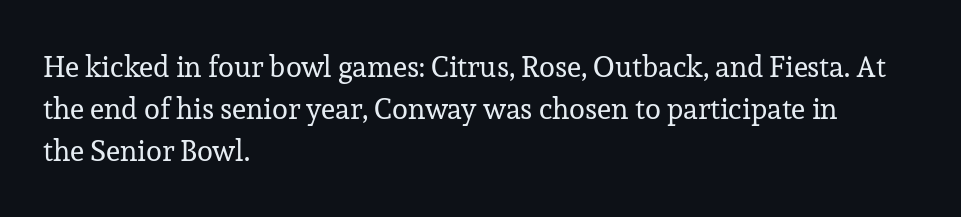
Q: Is the text bold? A: No.
Q: Is the text italic (slanted)? A: No, it is upright.
Q: Is the typeface a serif or a sans-serif typeface? A: Serif.
Q: Is the text underlined? A: No.
Q: How is the paragraph aligned? A: Left-aligned.
Q: Is the spacing between letters normal or unusually wide? A: Normal.
Q: Is the spacing between lines tight, normal or loose? A: Normal.
Q: Width (condensed, normal, or wide)? A: Normal.
Q: Stroke contrast? A: Low.
Q: x-height? A: Medium.
Q: Monospaced? A: No.
